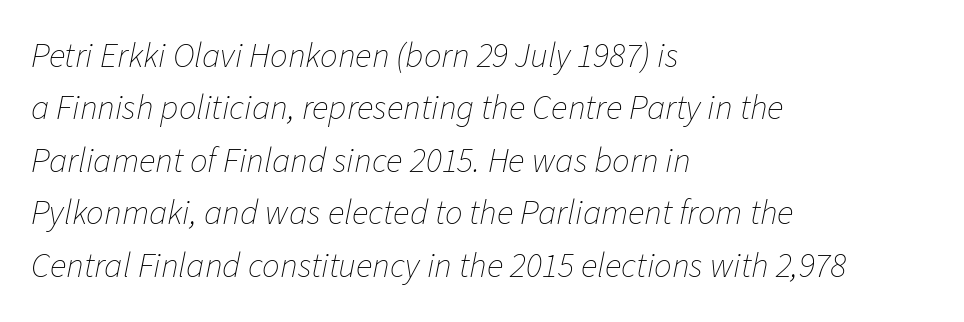
{"italic": "yes", "lean": "right", "slant_degrees": 11, "bold": "no", "weight": "thin", "width": "normal", "stroke_contrast": "low", "x_height": "medium", "monospaced": "no", "underline": "no", "align": "left", "line_spacing": "normal", "line_spacing_ratio": 1.5, "letter_spacing": "normal", "letter_spacing_em": 0.0, "glyph_px": 35}
